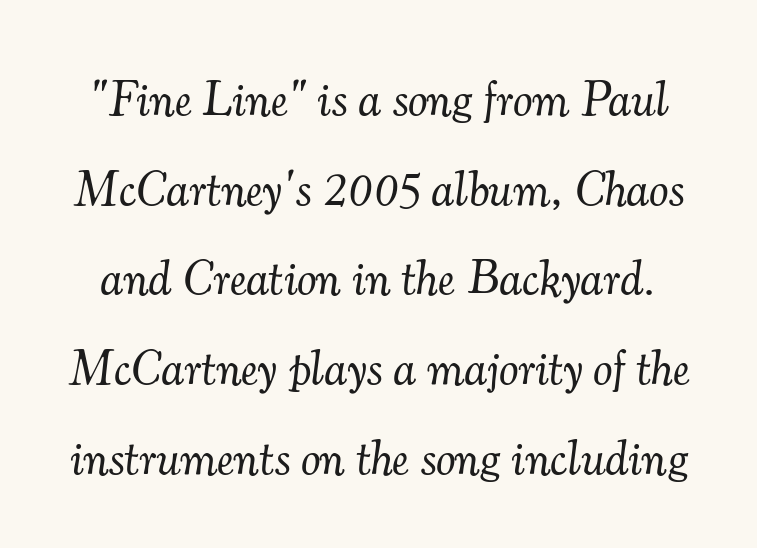
{"serif": "yes", "italic": "yes", "lean": "right", "slant_degrees": 7, "bold": "no", "weight": "light", "width": "normal", "stroke_contrast": "medium", "x_height": "small", "monospaced": "no", "underline": "no", "line_spacing_ratio": 1.83, "letter_spacing": "normal", "letter_spacing_em": 0.0, "glyph_px": 49}
